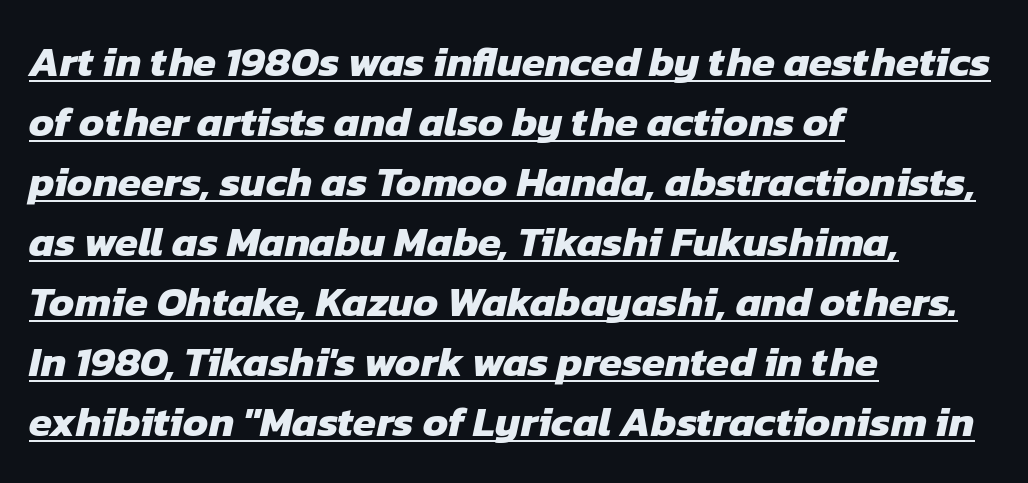
{"serif": "no", "bold": "yes", "weight": "heavy", "width": "normal", "stroke_contrast": "low", "x_height": "medium", "monospaced": "no", "underline": "yes", "align": "left", "line_spacing": "normal", "line_spacing_ratio": 1.43, "letter_spacing": "normal", "letter_spacing_em": 0.0, "glyph_px": 42}
